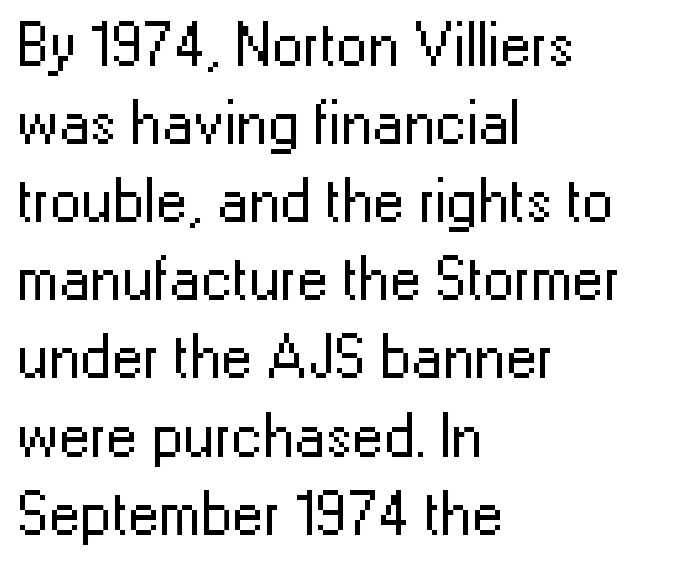
One-word summary of the alignment: left. You could call the tracking neutral — neither tight nor loose. Italic? Not at all — the glyphs are vertical. Spacing verdict: proportional, widths tailored to each character. Typographically, this falls in the sans-serif category.
